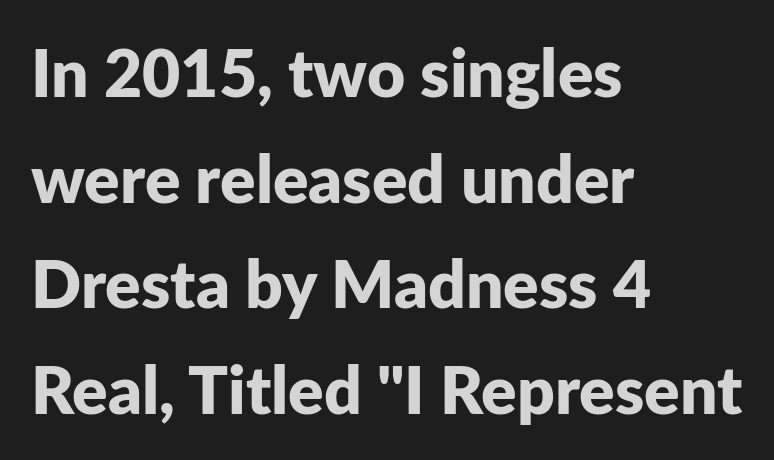
Casual observation: everything's shoved over to the left. Honestly, the letter spacing is just normal — you wouldn't notice it. The letters are bold, with thick, heavy strokes. Italic: no, the glyphs are upright roman. The passage shown is not underscored anywhere. The face used here is a sans, in the tradition of grotesques and geometrics.
